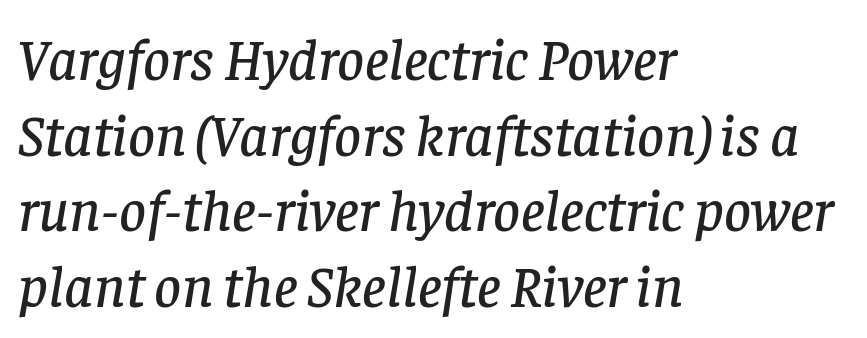
Q: Is the text italic (slanted)? A: Yes, it leans right by about 8 degrees.
Q: Is the typeface a serif or a sans-serif typeface? A: Serif.
Q: Is the text underlined? A: No.
Q: How is the paragraph aligned? A: Left-aligned.
Q: Is the spacing between letters normal or unusually wide? A: Normal.
Q: Is the spacing between lines tight, normal or loose? A: Normal.
Q: Width (condensed, normal, or wide)? A: Normal.
Q: Stroke contrast? A: Low.
Q: x-height? A: Large.
Q: Monospaced? A: No.
